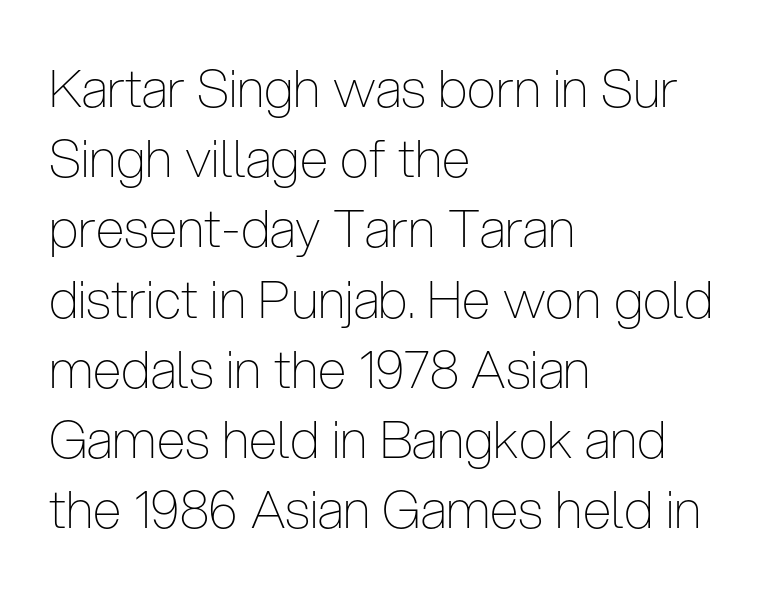
Q: Is the text bold? A: No.
Q: Is the text italic (slanted)? A: No, it is upright.
Q: Is the typeface a serif or a sans-serif typeface? A: Sans-serif.
Q: Is the text underlined? A: No.
Q: How is the paragraph aligned? A: Left-aligned.
Q: Is the spacing between letters normal or unusually wide? A: Normal.
Q: Is the spacing between lines tight, normal or loose? A: Normal.
Q: Width (condensed, normal, or wide)? A: Condensed.
Q: Stroke contrast? A: Low.
Q: x-height? A: Medium.
Q: Monospaced? A: No.
